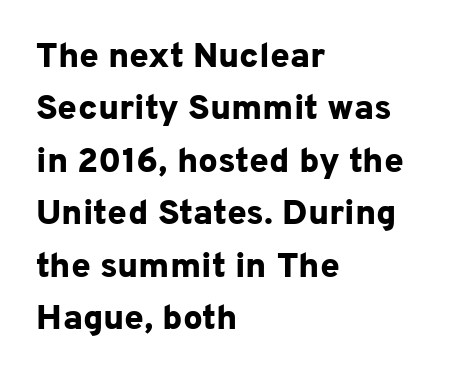
{"serif": "no", "italic": "no", "bold": "yes", "weight": "bold", "width": "normal", "stroke_contrast": "low", "x_height": "medium", "monospaced": "no", "underline": "no", "align": "left", "line_spacing": "normal", "line_spacing_ratio": 1.5, "letter_spacing": "normal", "letter_spacing_em": 0.0, "glyph_px": 35}
